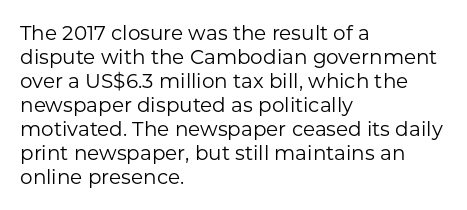
Descenders are the only things crossing below the line. Letters have the restrained weight of plain body copy at most. Where is the straight margin? On the left. Between one letter and the next there's only the usual sliver of space.
